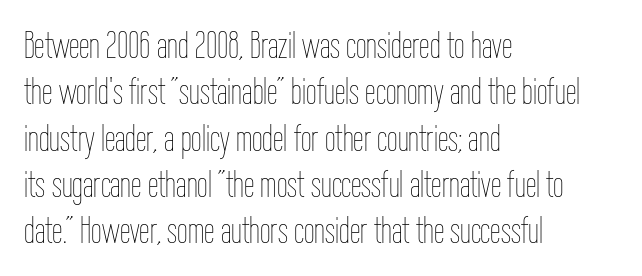
Q: Is the text bold? A: No.
Q: Is the text italic (slanted)? A: No, it is upright.
Q: Is the text underlined? A: No.
Q: How is the paragraph aligned? A: Left-aligned.
Q: Is the spacing between letters normal or unusually wide? A: Normal.
Q: Width (condensed, normal, or wide)? A: Condensed.
Q: Stroke contrast? A: Low.
Q: x-height? A: Medium.
Q: Monospaced? A: No.
